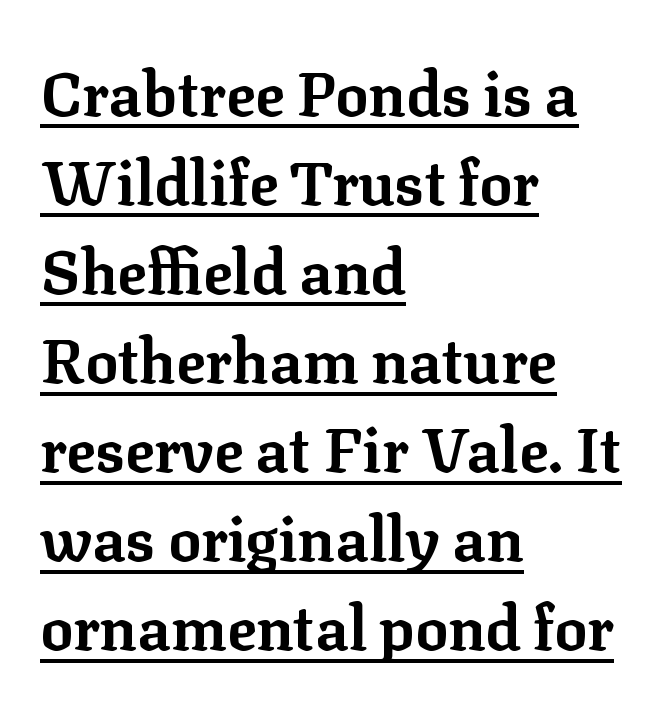
{"serif": "yes", "italic": "no", "bold": "yes", "weight": "bold", "width": "normal", "stroke_contrast": "low", "x_height": "medium", "monospaced": "no", "underline": "yes", "align": "left", "line_spacing": "normal", "line_spacing_ratio": 1.46, "letter_spacing": "normal", "letter_spacing_em": 0.0, "glyph_px": 61}
